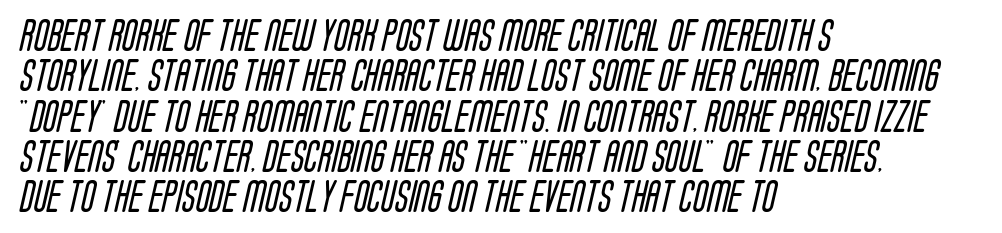
Here the designer chose a conventional face with non-uniform glyph widths. Counters stay open thanks to moderate or lighter strokes. You could call the tracking neutral — neither tight nor loose. Descender tails drop into unmarked territory. If you measured baseline to baseline, you'd find a middling distance.
